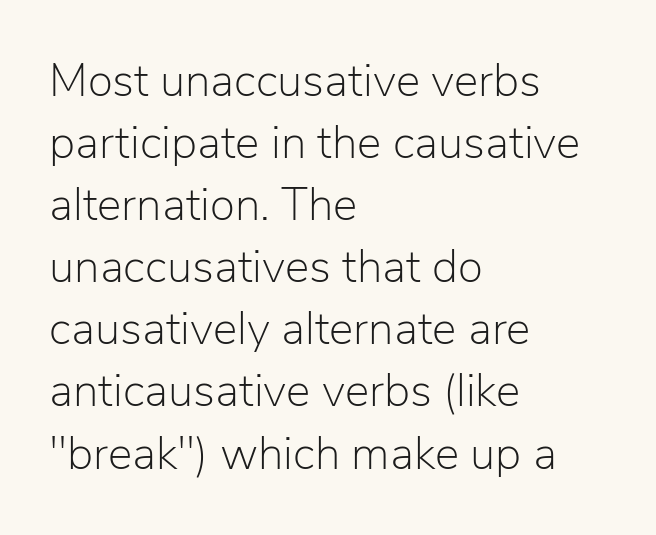
{"serif": "no", "italic": "no", "bold": "no", "weight": "light", "width": "normal", "stroke_contrast": "low", "x_height": "medium", "monospaced": "no", "underline": "no", "align": "left", "line_spacing": "normal", "line_spacing_ratio": 1.35, "letter_spacing": "normal", "letter_spacing_em": 0.0, "glyph_px": 46}
